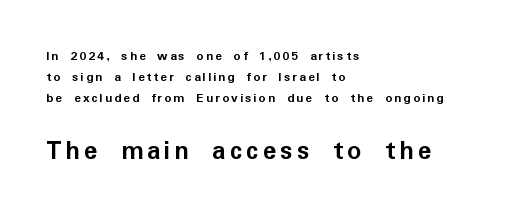
The image shows 28 px semibold sans-serif type, upright; set left-aligned, normal line spacing (1.49x), not underlined; the second (bottom) block is 2.0x larger; low stroke contrast and a medium x-height.
